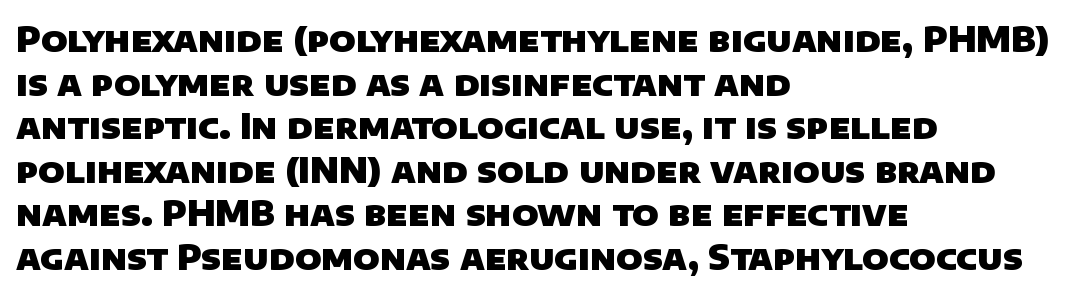
{"serif": "no", "bold": "yes", "weight": "heavy", "width": "normal", "stroke_contrast": "low", "x_height": "large", "monospaced": "no", "underline": "no", "align": "left", "line_spacing": "normal", "line_spacing_ratio": 1.28, "letter_spacing": "normal", "letter_spacing_em": 0.0, "glyph_px": 34}
